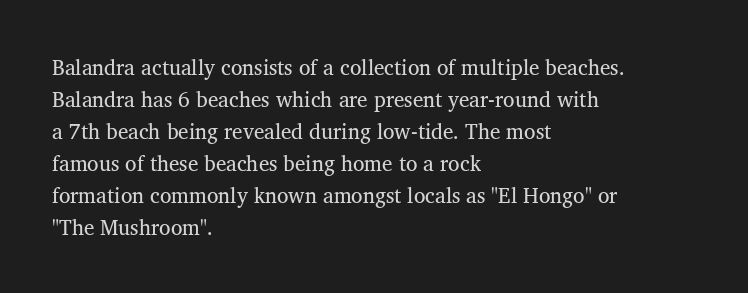
{"italic": "no", "bold": "no", "underline": "no", "align": "left", "line_spacing": "normal", "line_spacing_ratio": 1.52, "letter_spacing": "normal", "letter_spacing_em": 0.0, "glyph_px": 21}
